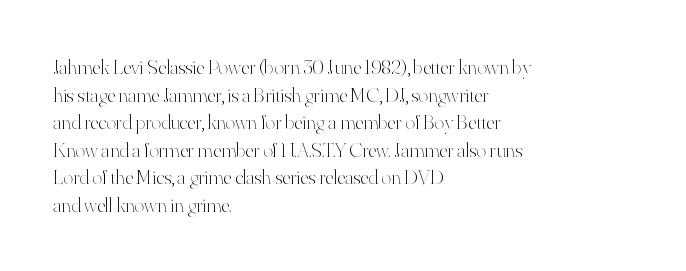
Q: Is the text bold? A: No.
Q: Is the text italic (slanted)? A: No, it is upright.
Q: Is the text underlined? A: No.
Q: How is the paragraph aligned? A: Left-aligned.
Q: Is the spacing between letters normal or unusually wide? A: Normal.
Q: Is the spacing between lines tight, normal or loose? A: Normal.
